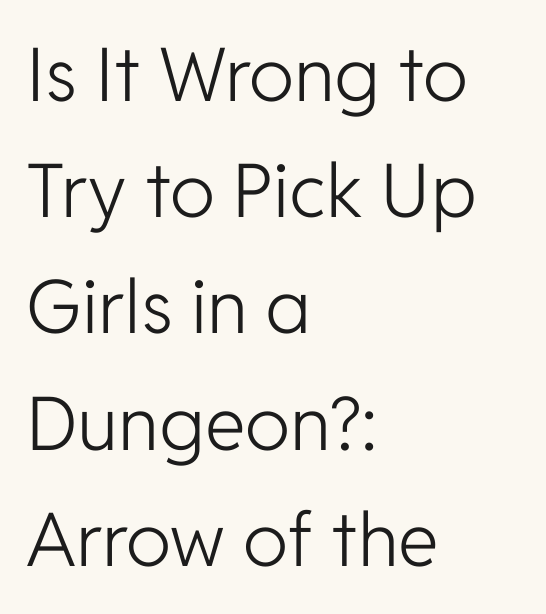
Q: Is the text bold? A: No.
Q: Is the text italic (slanted)? A: No, it is upright.
Q: Is the typeface a serif or a sans-serif typeface? A: Sans-serif.
Q: Is the text underlined? A: No.
Q: How is the paragraph aligned? A: Left-aligned.
Q: Is the spacing between letters normal or unusually wide? A: Normal.
Q: Is the spacing between lines tight, normal or loose? A: Normal.
Q: Width (condensed, normal, or wide)? A: Normal.
Q: Stroke contrast? A: Low.
Q: x-height? A: Medium.
Q: Monospaced? A: No.
